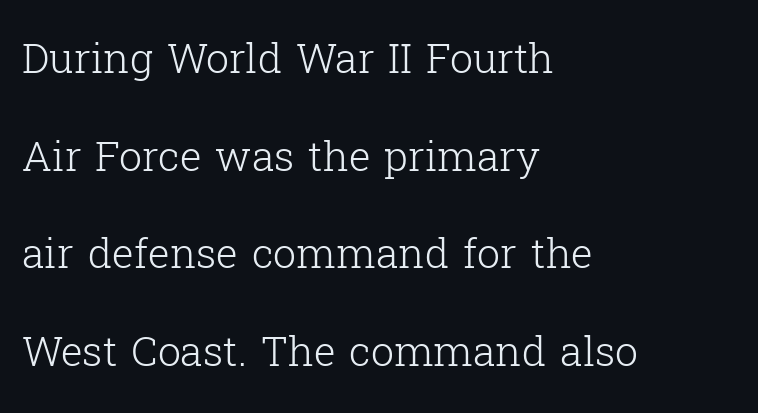
Honestly, the letter spacing is just normal — you wouldn't notice it. Designer's note — italics off, roman on. Font category for this specimen: serif. Casual observation: everything's shoved over to the left.
